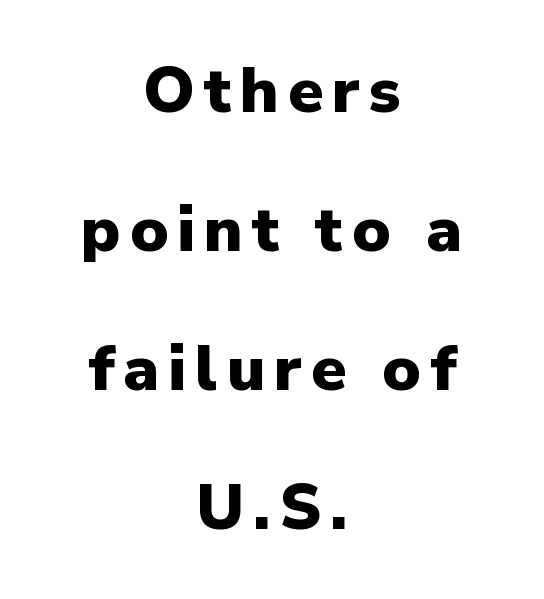
{"serif": "no", "italic": "no", "bold": "yes", "weight": "heavy", "width": "normal", "stroke_contrast": "low", "x_height": "medium", "monospaced": "no", "underline": "no", "align": "center", "line_spacing": "loose", "line_spacing_ratio": 2.17, "glyph_px": 64}
